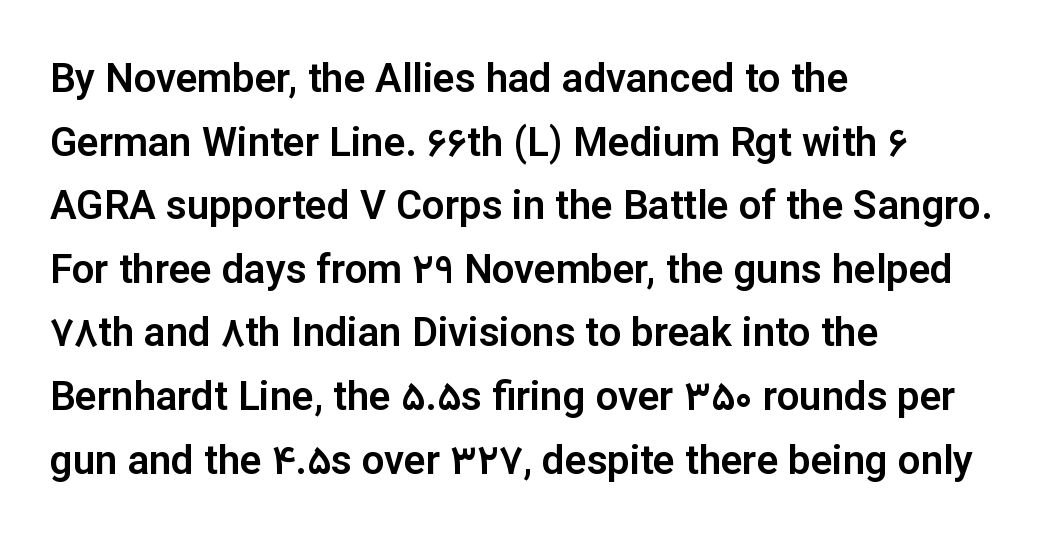
The image shows 40 px sans-serif type, upright; set left-aligned, normal line spacing (1.59x), normal letter spacing, not underlined; low stroke contrast and a medium x-height.
